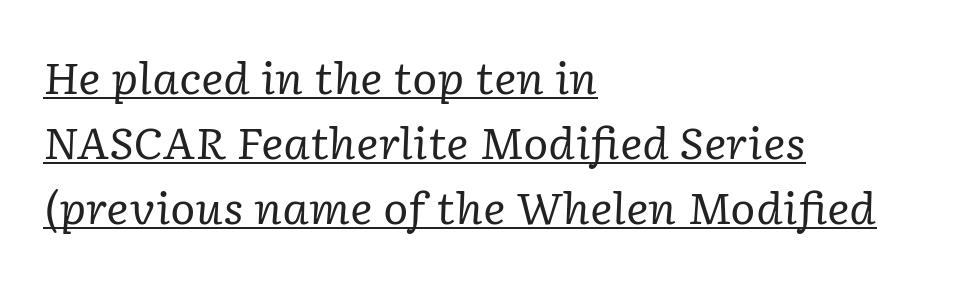
Q: Is the text bold? A: No.
Q: Is the text italic (slanted)? A: Yes, it leans right by about 2 degrees.
Q: Is the typeface a serif or a sans-serif typeface? A: Serif.
Q: Is the text underlined? A: Yes.
Q: How is the paragraph aligned? A: Left-aligned.
Q: Is the spacing between letters normal or unusually wide? A: Normal.
Q: Is the spacing between lines tight, normal or loose? A: Normal.
Q: Width (condensed, normal, or wide)? A: Normal.
Q: Stroke contrast? A: Low.
Q: x-height? A: Medium.
Q: Monospaced? A: No.
